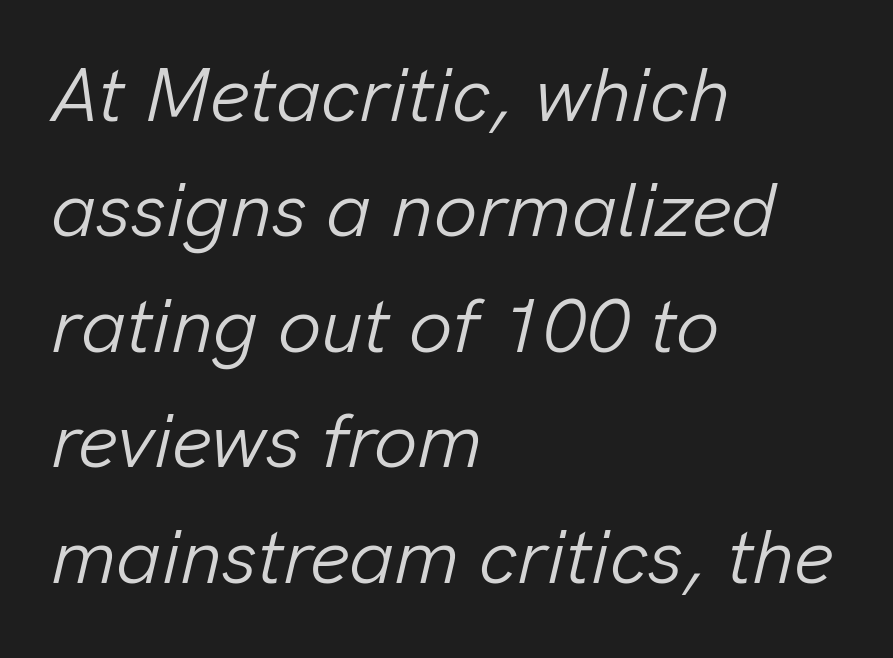
Compared with typical paragraphs, the rows here are spaced about the same. The letters sit at their default tracking, neither squeezed nor spread. Descenders hang freely into open space. The text block is weighted toward the left margin, trailing off unevenly rightward. The passage shown is typed in a proportional face where columns would drift. Slant detected: the letters are inclined.
